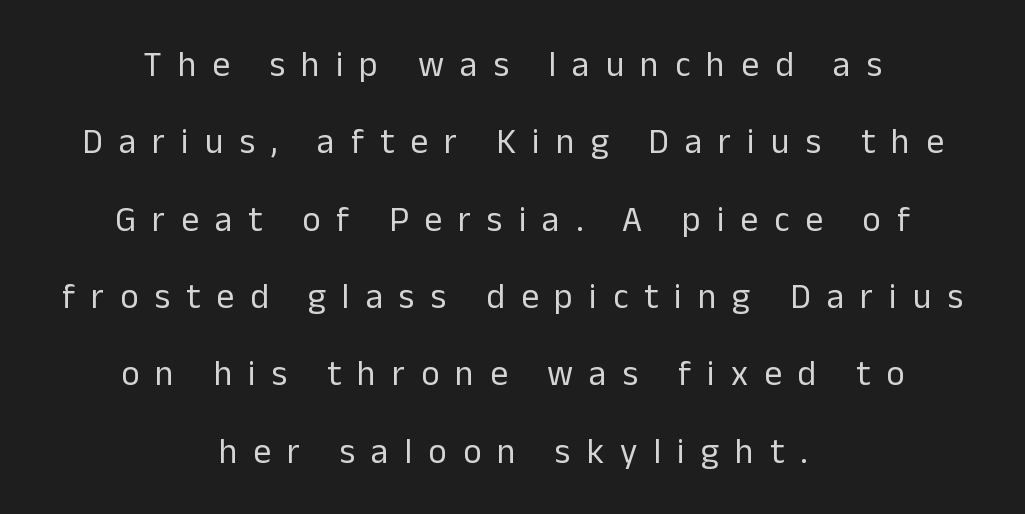
The image shows 35 px regular-weight sans-serif type, upright; set centered, loose line spacing (2.21x), unusually wide letter spacing (+0.46 em), not underlined; low stroke contrast and a medium x-height.
